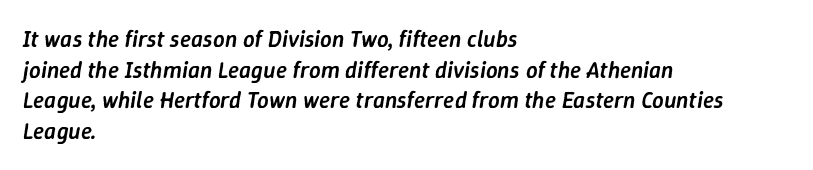
{"italic": "yes", "lean": "right", "slant_degrees": 9, "bold": "semi", "underline": "no", "align": "left", "line_spacing": "normal", "line_spacing_ratio": 1.33, "letter_spacing": "normal", "letter_spacing_em": 0.0, "glyph_px": 23}
